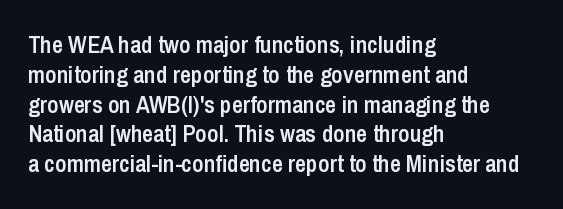
The image shows 24 px text type, upright; set left-aligned, line spacing 1.24x, normal letter spacing, not underlined.
